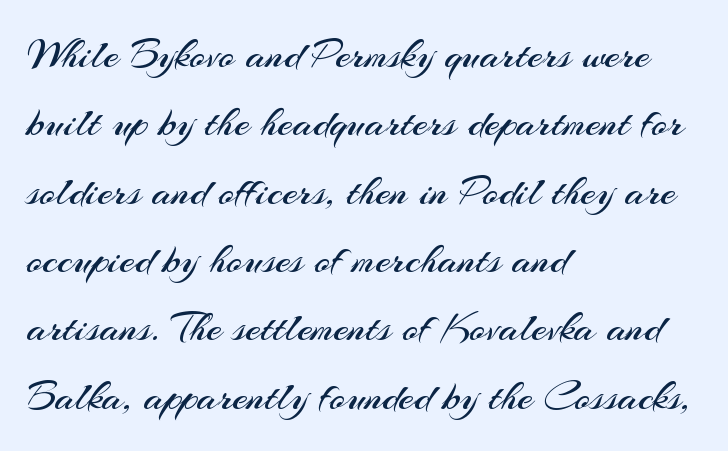
Q: Is the text bold? A: No.
Q: Is the text italic (slanted)? A: Yes.
Q: Is the typeface a serif or a sans-serif typeface? A: Sans-serif.
Q: Is the text underlined? A: No.
Q: How is the paragraph aligned? A: Left-aligned.
Q: Is the spacing between letters normal or unusually wide? A: Normal.
Q: Is the spacing between lines tight, normal or loose? A: Normal.
Q: Width (condensed, normal, or wide)? A: Normal.
Q: Stroke contrast? A: Medium.
Q: x-height? A: Small.
Q: Monospaced? A: No.
